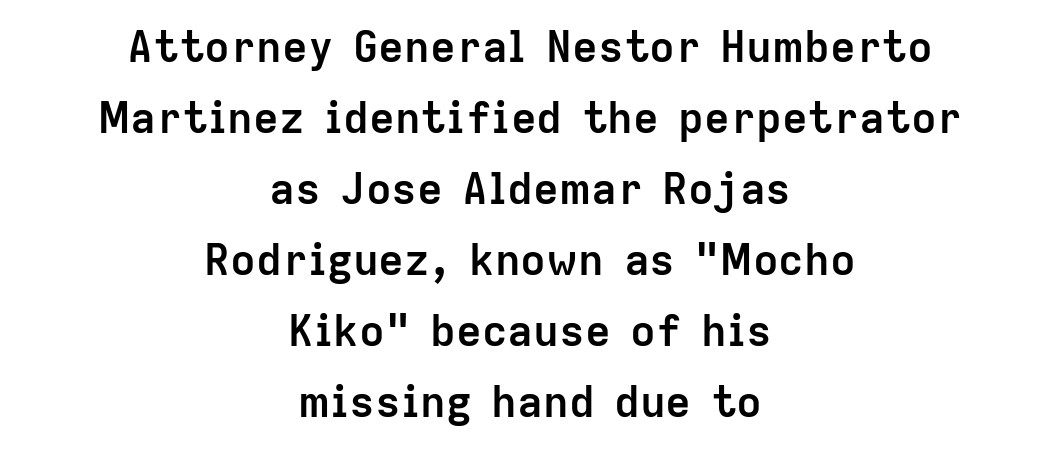
The image shows 43 px semibold sans-serif type, upright; set centered, normal line spacing (1.65x), normal letter spacing, not underlined; low stroke contrast and a medium x-height.
